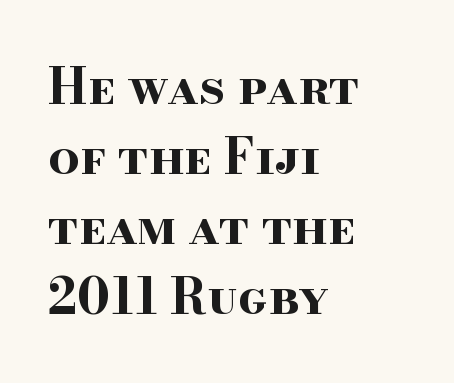
The image shows 49 px bold, wide serif type, upright; set left-aligned, normal line spacing (1.43x), normal letter spacing, not underlined; high stroke contrast and a small x-height.
